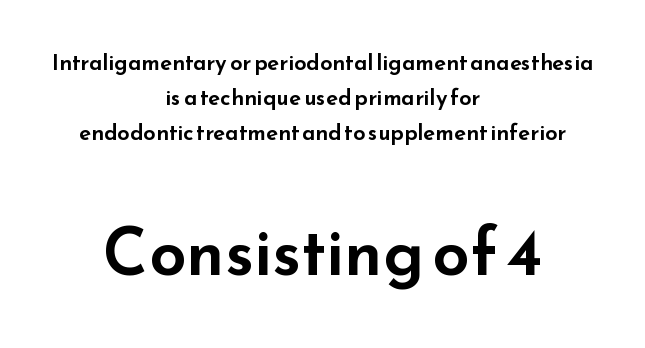
The image shows 66 px wide sans-serif type, upright; set centered, normal line spacing (1.58x), normal letter spacing, not underlined; the second (bottom) block is 3.0x larger; low stroke contrast and a small x-height.
